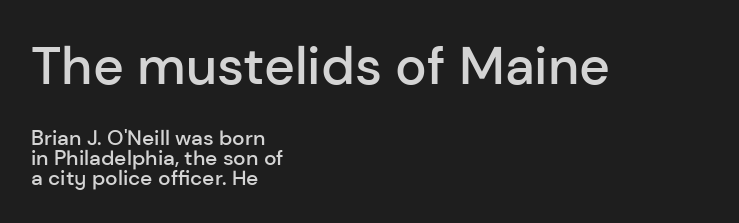
Spacing between characters is what you'd get straight out of the box. Rule under the text: the space is simply empty. Vertical spacing — tight. The typeface chosen for these lines omits serifs. I'd describe the lettering as semibold — firm but not a full bold.
